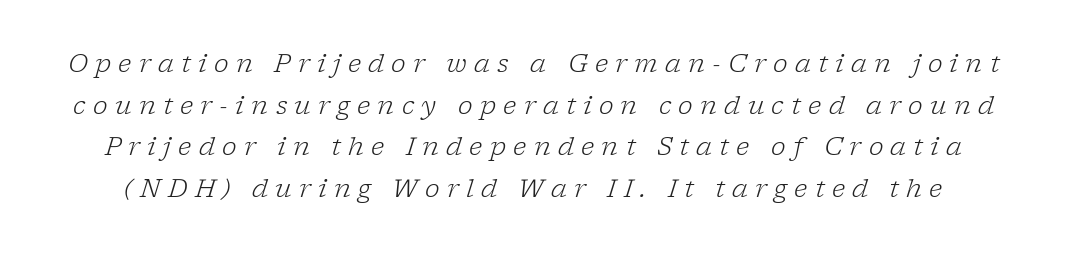
Q: Is the text bold? A: No.
Q: Is the text italic (slanted)? A: Yes, it leans right by about 17 degrees.
Q: Is the text underlined? A: No.
Q: Is the spacing between letters normal or unusually wide? A: Unusually wide.
Q: Is the spacing between lines tight, normal or loose? A: Normal.
